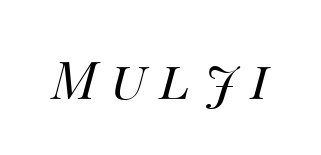
The image shows 52 px regular-weight type, italic (leaning right); set unusually wide letter spacing (+0.27 em), not underlined; medium stroke contrast and a large x-height.
